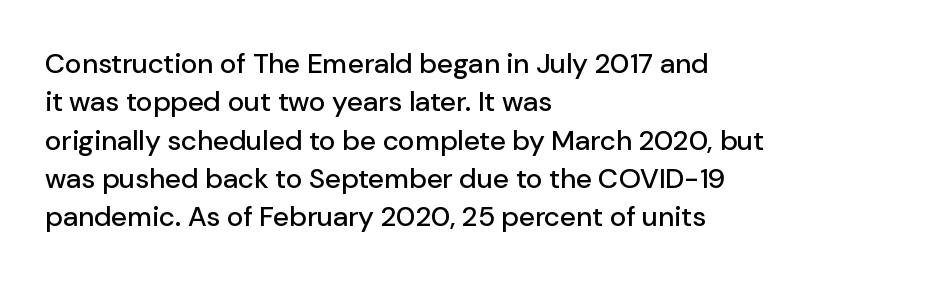
Each letter keeps its own natural width here, so spacing adapts to shape. Just letters on the line, the space beneath them empty. Reading down the column, the eye jumps a familiar distance to each next line. What stands out about the letter spacing? Nothing — it is the standard amount.
